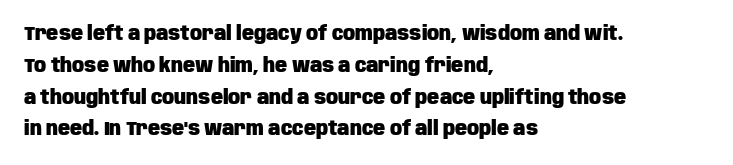
{"italic": "no", "bold": "yes", "underline": "no", "align": "left", "line_spacing": "normal", "line_spacing_ratio": 1.59, "letter_spacing": "normal", "letter_spacing_em": 0.0, "glyph_px": 20}
